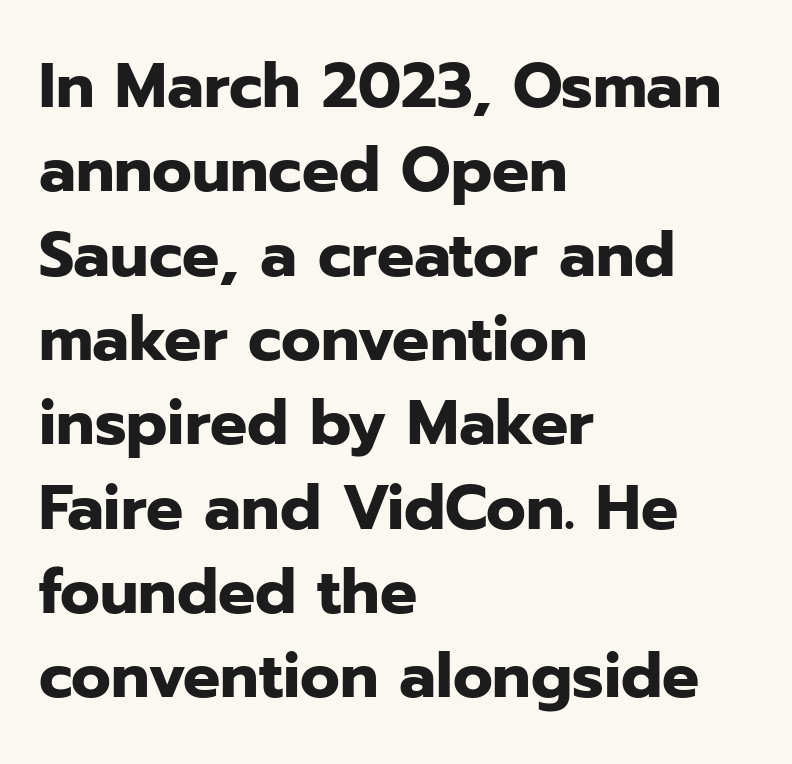
{"serif": "no", "italic": "no", "bold": "yes", "weight": "heavy", "width": "normal", "stroke_contrast": "low", "x_height": "medium", "monospaced": "no", "underline": "no", "align": "left", "line_spacing": "normal", "line_spacing_ratio": 1.36, "letter_spacing": "normal", "letter_spacing_em": 0.0, "glyph_px": 62}
